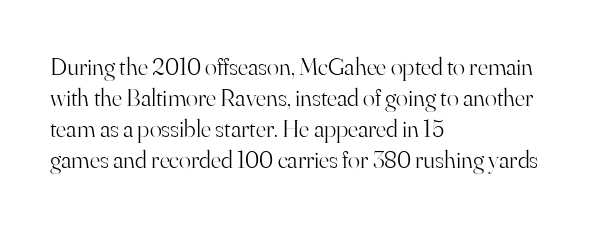
The image shows 25 px text type, upright; set left-aligned, line spacing 1.24x, normal letter spacing, not underlined.
